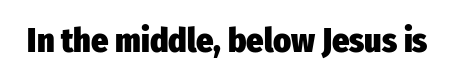
Q: Is the text bold? A: Yes.
Q: Is the text italic (slanted)? A: No, it is upright.
Q: Is the typeface a serif or a sans-serif typeface? A: Sans-serif.
Q: Is the text underlined? A: No.
Q: Is the spacing between letters normal or unusually wide? A: Normal.
Q: Width (condensed, normal, or wide)? A: Condensed.
Q: Stroke contrast? A: Low.
Q: x-height? A: Medium.
Q: Monospaced? A: No.
